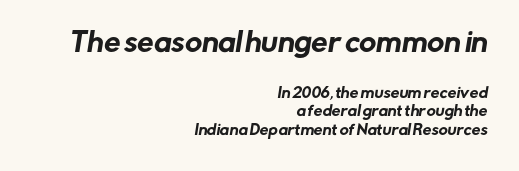
Q: Is the text underlined? A: No.
Q: How is the paragraph aligned? A: Right-aligned.
Q: Is the spacing between letters normal or unusually wide? A: Normal.
Q: Is the spacing between lines tight, normal or loose? A: Normal.
Q: Which block of text is set in a larger size, the first (top) or the second (bottom)? A: The first (top) one.
